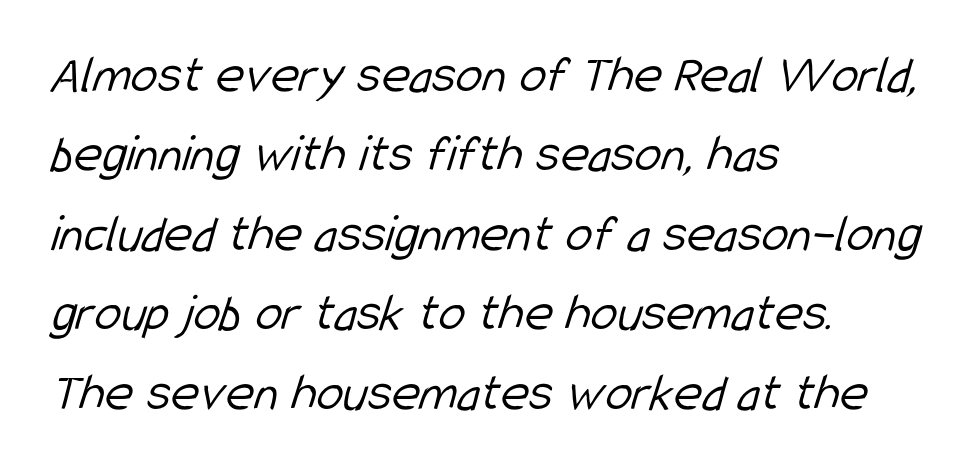
The image shows 54 px light, condensed sans-serif type; set left-aligned, normal line spacing (1.47x), normal letter spacing, not underlined; low stroke contrast and a medium x-height.
